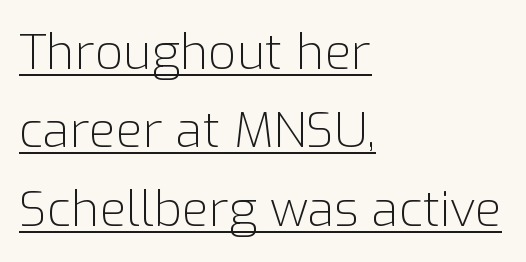
The image shows 49 px light sans-serif type, upright; set left-aligned, normal line spacing (1.6x), normal letter spacing, underlined; low stroke contrast and a medium x-height.
